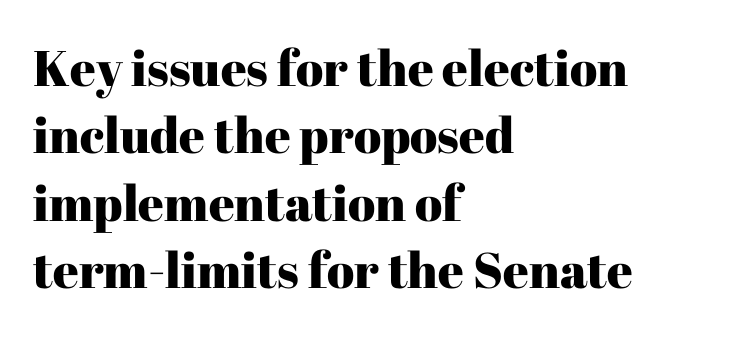
These lines keep a tight, regular rhythm from letter to letter. Does the type have serifs? Yes, each stem ends in a small foot. No word sits above an underline. Horizontally, the lines are justified to the leading edge only. Students, observe: this is what conventionally led text looks like.
